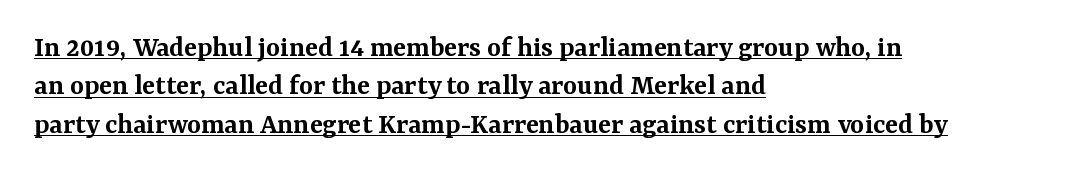
Q: Is the text bold? A: Semi-bold.
Q: Is the text italic (slanted)? A: No, it is upright.
Q: Is the typeface a serif or a sans-serif typeface? A: Serif.
Q: Is the text underlined? A: Yes.
Q: How is the paragraph aligned? A: Left-aligned.
Q: Is the spacing between letters normal or unusually wide? A: Normal.
Q: Is the spacing between lines tight, normal or loose? A: Normal.
Q: Width (condensed, normal, or wide)? A: Normal.
Q: Stroke contrast? A: Medium.
Q: x-height? A: Medium.
Q: Monospaced? A: No.
